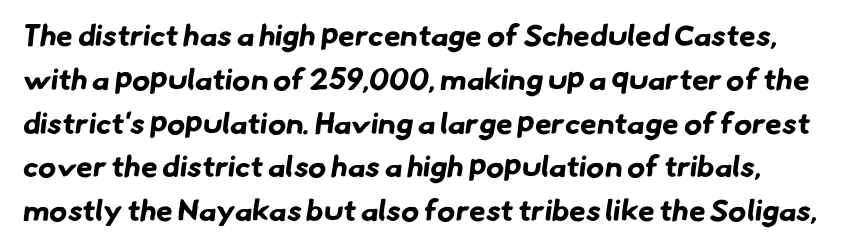
The image shows 30 px bold sans-serif type; set normal line spacing (1.46x), normal letter spacing, not underlined; low stroke contrast and a small x-height.
